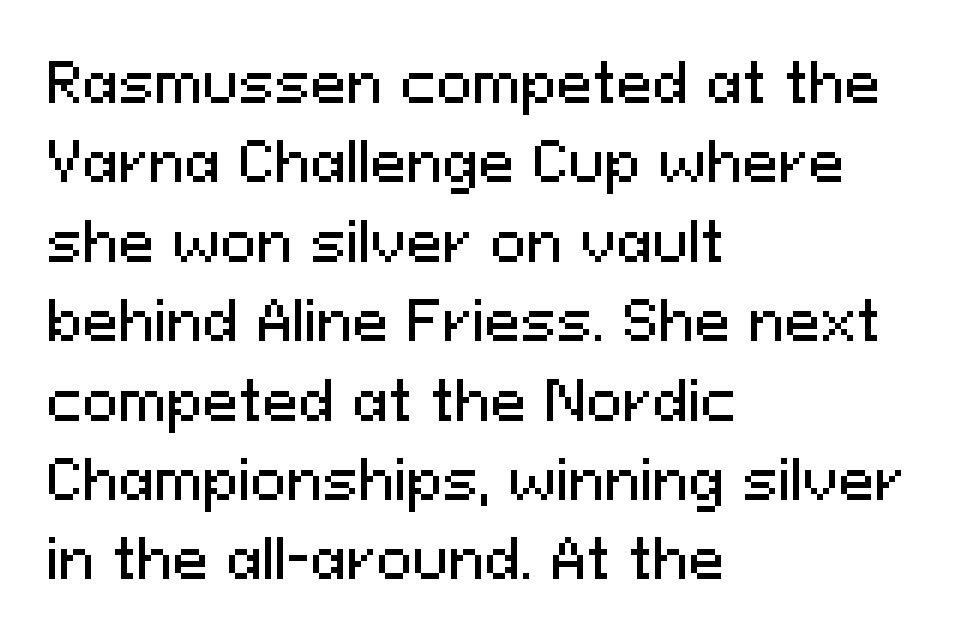
{"serif": "no", "italic": "no", "width": "normal", "stroke_contrast": "medium", "x_height": "medium", "monospaced": "no", "underline": "no", "align": "left", "line_spacing": "normal", "line_spacing_ratio": 1.47, "letter_spacing": "normal", "letter_spacing_em": 0.0, "glyph_px": 54}
